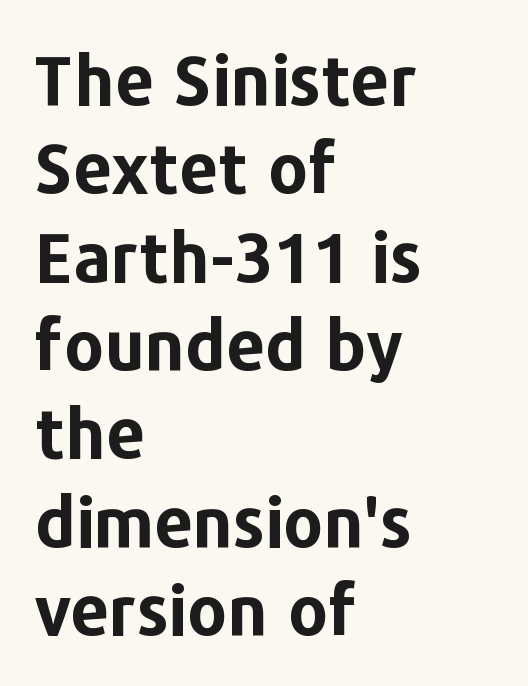
{"serif": "no", "italic": "no", "bold": "yes", "weight": "bold", "width": "normal", "stroke_contrast": "low", "x_height": "medium", "monospaced": "no", "underline": "no", "align": "left", "line_spacing": "normal", "line_spacing_ratio": 1.28, "letter_spacing": "normal", "letter_spacing_em": 0.0, "glyph_px": 69}
